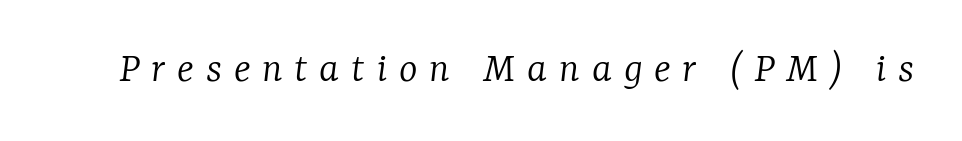
Q: Is the text bold? A: No.
Q: Is the text italic (slanted)? A: Yes, it leans right by about 7 degrees.
Q: Is the typeface a serif or a sans-serif typeface? A: Serif.
Q: Is the text underlined? A: No.
Q: Is the spacing between letters normal or unusually wide? A: Unusually wide.
Q: Width (condensed, normal, or wide)? A: Normal.
Q: Stroke contrast? A: Low.
Q: x-height? A: Medium.
Q: Monospaced? A: No.
